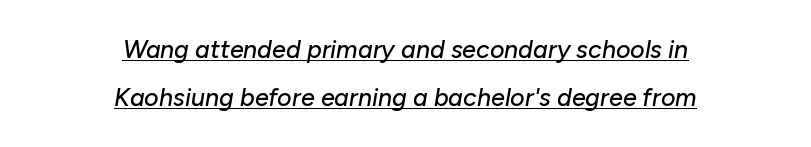
Q: Is the text italic (slanted)? A: Yes, it leans right by about 10 degrees.
Q: Is the text underlined? A: Yes.
Q: How is the paragraph aligned? A: Centered.
Q: Is the spacing between letters normal or unusually wide? A: Normal.
Q: Is the spacing between lines tight, normal or loose? A: Loose.
